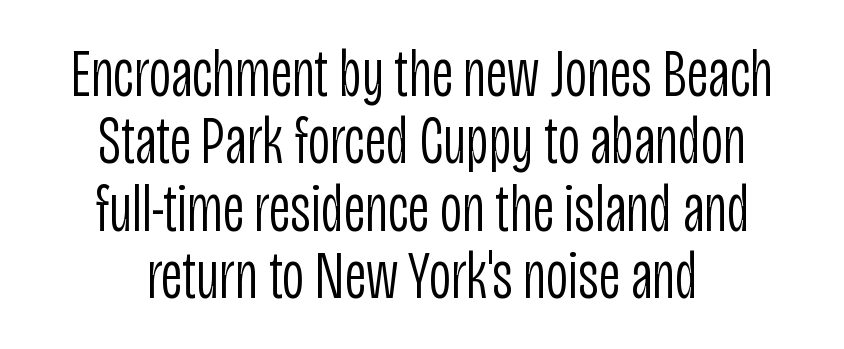
{"serif": "no", "italic": "no", "bold": "no", "weight": "light", "width": "condensed", "stroke_contrast": "low", "x_height": "large", "monospaced": "no", "underline": "no", "align": "center", "line_spacing": "tight", "line_spacing_ratio": 0.99, "letter_spacing": "normal", "letter_spacing_em": 0.0, "glyph_px": 68}
